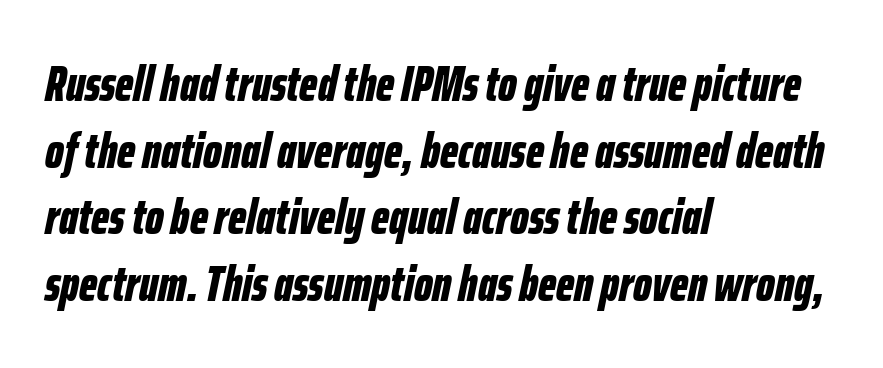
{"italic": "yes", "lean": "right", "slant_degrees": 12, "bold": "yes", "weight": "bold", "width": "condensed", "stroke_contrast": "low", "x_height": "medium", "monospaced": "no", "underline": "no", "align": "left", "line_spacing": "normal", "line_spacing_ratio": 1.36, "letter_spacing": "normal", "letter_spacing_em": 0.0, "glyph_px": 49}
